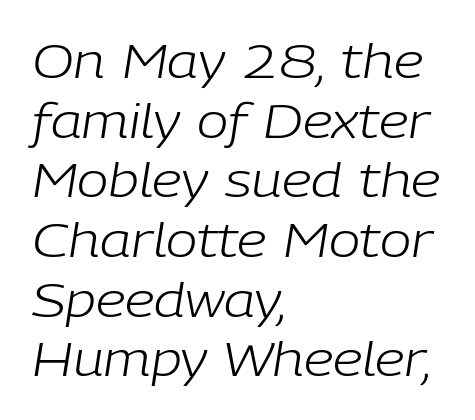
Q: Is the text bold? A: No.
Q: Is the text italic (slanted)? A: Yes, it leans right by about 9 degrees.
Q: Is the text underlined? A: No.
Q: How is the paragraph aligned? A: Left-aligned.
Q: Is the spacing between letters normal or unusually wide? A: Normal.
Q: Is the spacing between lines tight, normal or loose? A: Normal.
Q: Width (condensed, normal, or wide)? A: Normal.
Q: Stroke contrast? A: Low.
Q: x-height? A: Medium.
Q: Monospaced? A: No.
